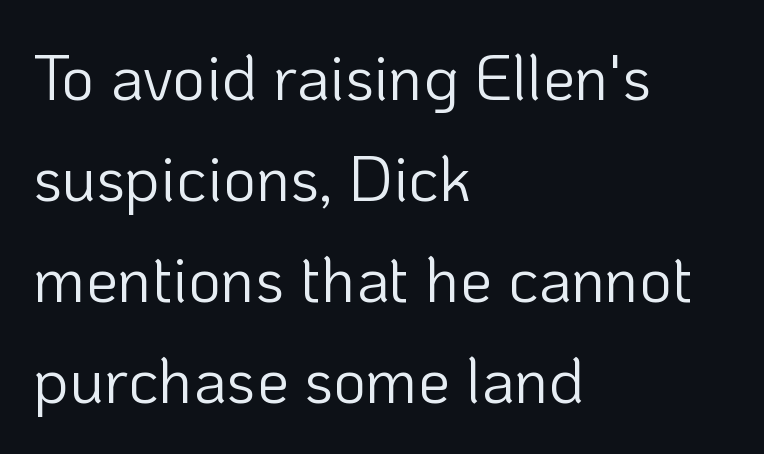
Q: Is the text bold? A: No.
Q: Is the text italic (slanted)? A: No, it is upright.
Q: Is the typeface a serif or a sans-serif typeface? A: Sans-serif.
Q: Is the text underlined? A: No.
Q: How is the paragraph aligned? A: Left-aligned.
Q: Is the spacing between letters normal or unusually wide? A: Normal.
Q: Is the spacing between lines tight, normal or loose? A: Normal.
Q: Width (condensed, normal, or wide)? A: Normal.
Q: Stroke contrast? A: Low.
Q: x-height? A: Medium.
Q: Monospaced? A: No.
